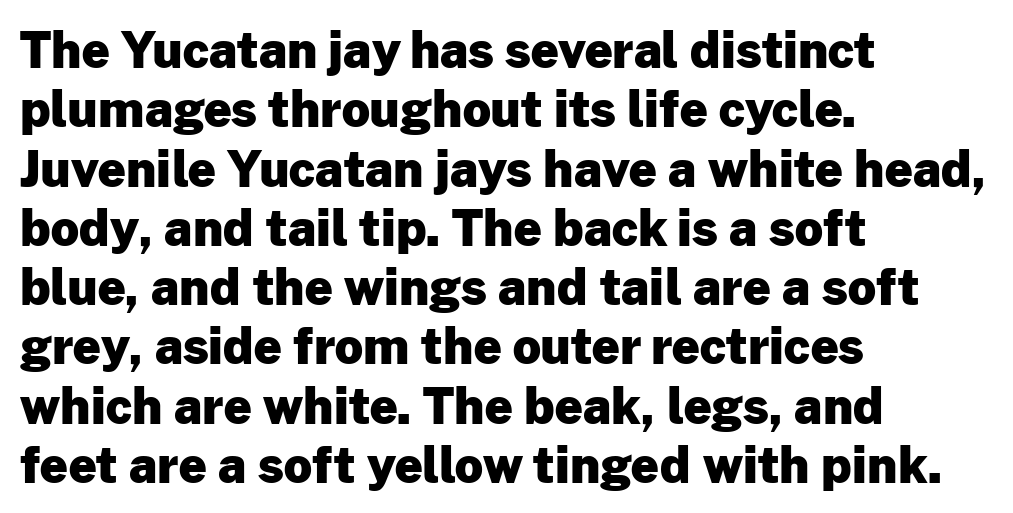
Q: Is the text bold? A: Yes.
Q: Is the text italic (slanted)? A: No, it is upright.
Q: Is the typeface a serif or a sans-serif typeface? A: Sans-serif.
Q: Is the text underlined? A: No.
Q: How is the paragraph aligned? A: Left-aligned.
Q: Is the spacing between letters normal or unusually wide? A: Normal.
Q: Width (condensed, normal, or wide)? A: Normal.
Q: Stroke contrast? A: Low.
Q: x-height? A: Medium.
Q: Monospaced? A: No.
